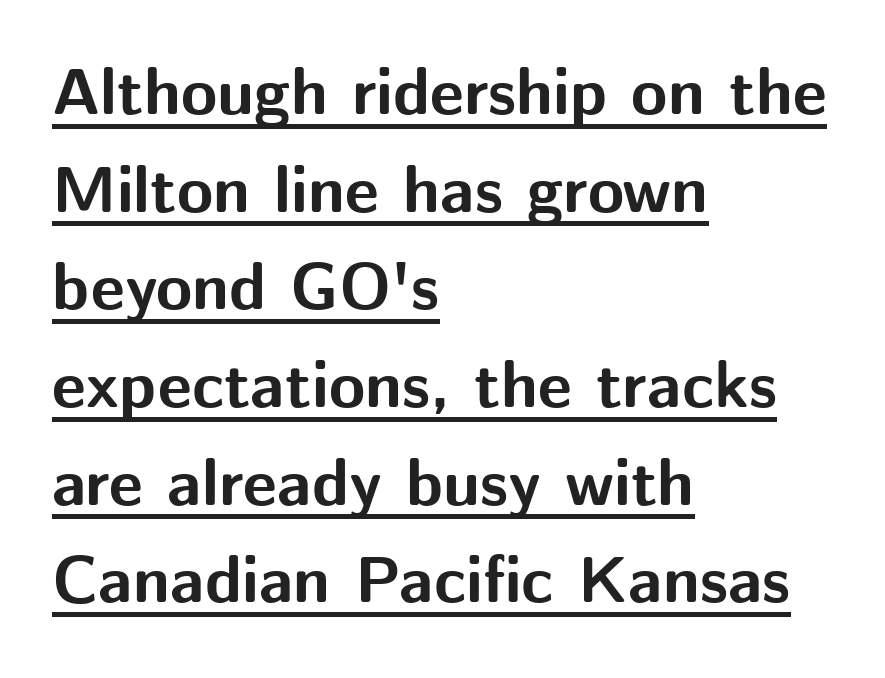
{"serif": "no", "italic": "no", "bold": "yes", "weight": "bold", "width": "normal", "stroke_contrast": "medium", "x_height": "medium", "monospaced": "no", "underline": "yes", "align": "left", "line_spacing": "normal", "line_spacing_ratio": 1.48, "letter_spacing": "normal", "letter_spacing_em": 0.0, "glyph_px": 66}
